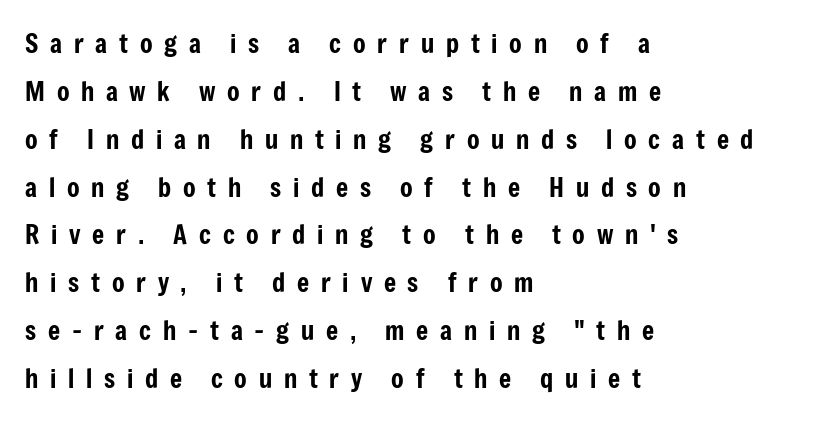
The image shows 26 px text type, upright; set left-aligned, line spacing 1.84x, unusually wide letter spacing (+0.45 em), not underlined.
